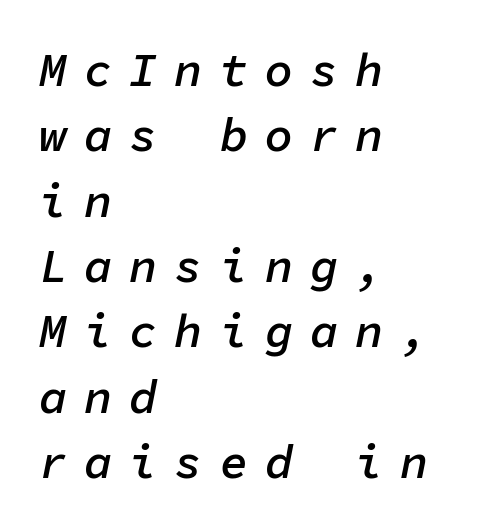
Q: Is the text bold? A: Semi-bold.
Q: Is the text italic (slanted)? A: Yes, it leans right by about 11 degrees.
Q: Is the text underlined? A: No.
Q: How is the paragraph aligned? A: Left-aligned.
Q: Is the spacing between letters normal or unusually wide? A: Unusually wide.
Q: Is the spacing between lines tight, normal or loose? A: Normal.
Q: Width (condensed, normal, or wide)? A: Normal.
Q: Stroke contrast? A: Low.
Q: x-height? A: Medium.
Q: Monospaced? A: Yes.
